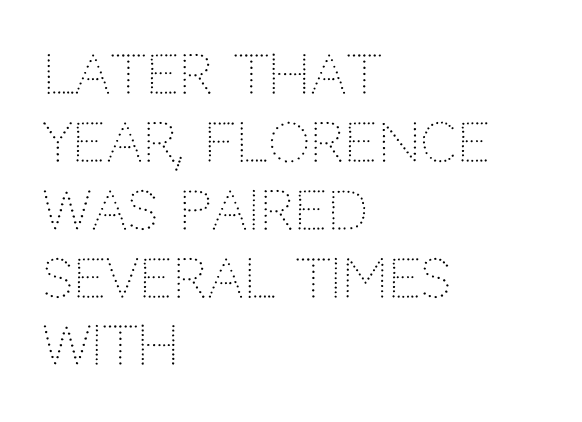
{"serif": "no", "italic": "no", "bold": "no", "weight": "light", "width": "normal", "stroke_contrast": "low", "x_height": "large", "monospaced": "no", "underline": "no", "align": "left", "line_spacing": "normal", "line_spacing_ratio": 1.28, "letter_spacing": "normal", "letter_spacing_em": 0.0, "glyph_px": 53}
